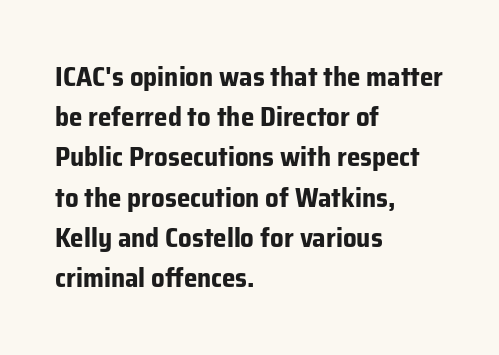
{"italic": "no", "bold": "yes", "underline": "no", "align": "left", "line_spacing": "normal", "line_spacing_ratio": 1.49, "letter_spacing": "normal", "letter_spacing_em": 0.0, "glyph_px": 27}
